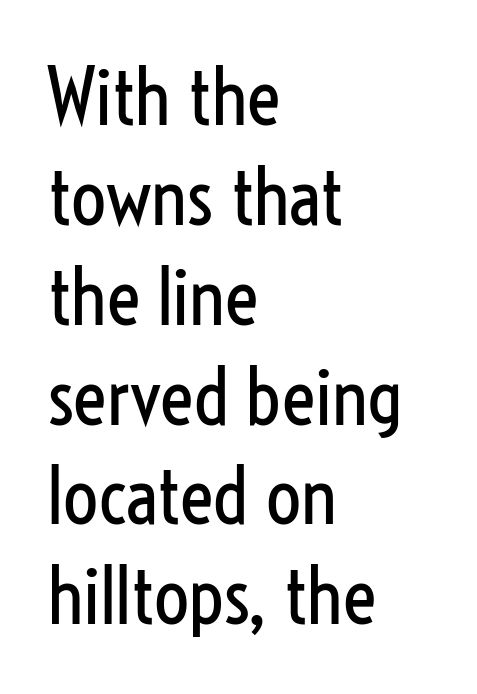
The image shows 78 px regular-weight, condensed sans-serif type, upright; set left-aligned, normal line spacing (1.28x), normal letter spacing, not underlined; low stroke contrast and a medium x-height.
